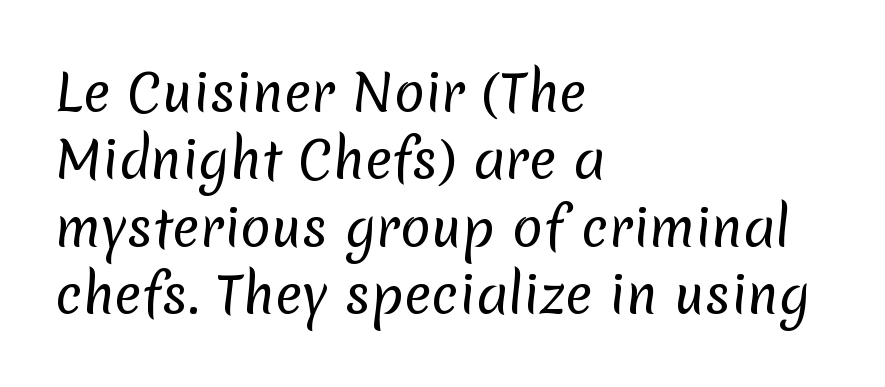
{"serif": "no", "bold": "no", "weight": "regular", "width": "normal", "stroke_contrast": "low", "x_height": "medium", "monospaced": "no", "underline": "no", "align": "left", "line_spacing": "normal", "line_spacing_ratio": 1.32, "letter_spacing": "normal", "letter_spacing_em": 0.0, "glyph_px": 51}
